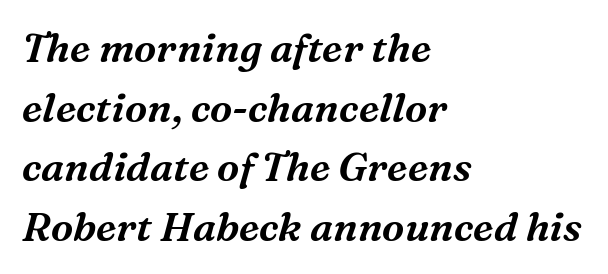
Every character sits at an angle, as italics do. The rows are spaced the way most documents space them. The rendering uses natural spacing where letterforms have individual widths. The face used here is rendered with its standard letterfit. Yep, those are serifs on the letters.
